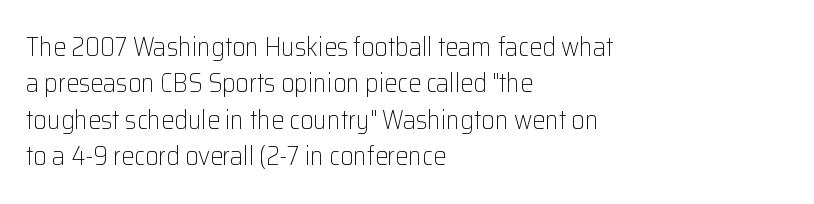
Q: Is the text bold? A: No.
Q: Is the text italic (slanted)? A: No, it is upright.
Q: Is the text underlined? A: No.
Q: How is the paragraph aligned? A: Left-aligned.
Q: Is the spacing between letters normal or unusually wide? A: Normal.
Q: Is the spacing between lines tight, normal or loose? A: Normal.
